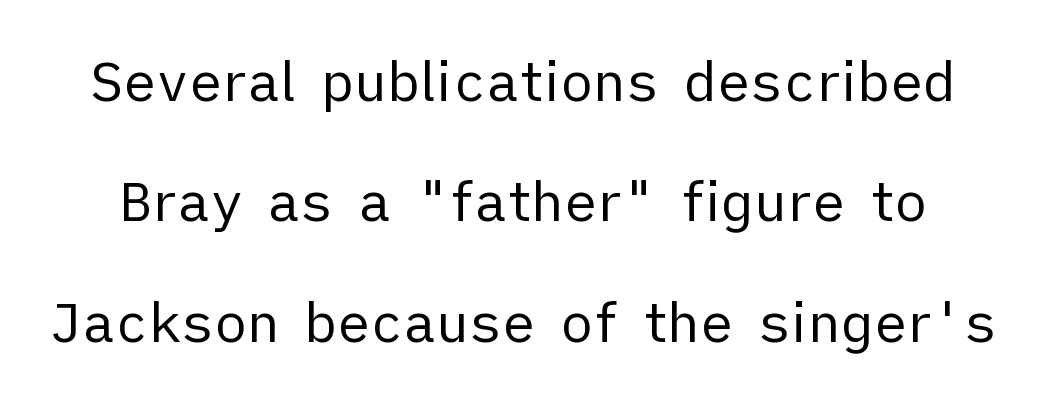
{"serif": "no", "italic": "no", "bold": "no", "weight": "regular", "width": "normal", "stroke_contrast": "low", "x_height": "medium", "monospaced": "no", "underline": "no", "line_spacing": "loose", "line_spacing_ratio": 2.19, "letter_spacing": "normal", "letter_spacing_em": 0.0, "glyph_px": 55}
